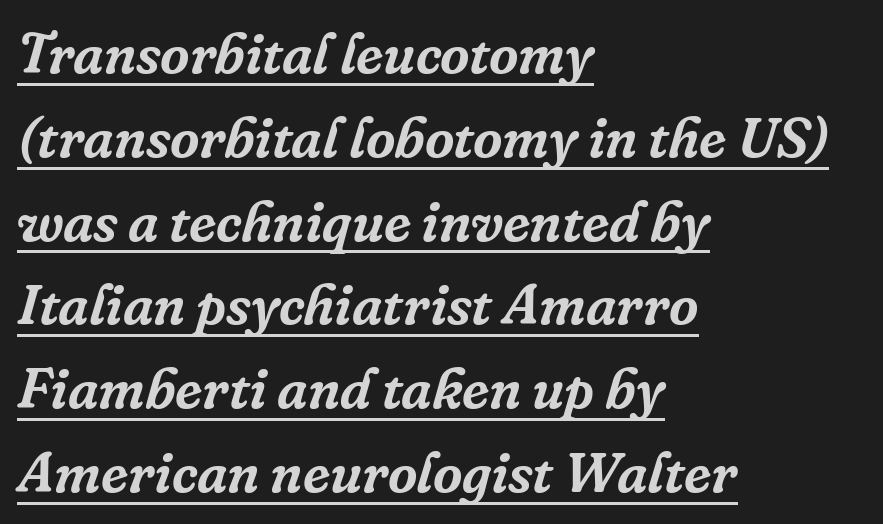
Each letter keeps its own natural width here, so spacing adapts to shape. Normally led — the rows are evenly, conventionally spaced. The type family on display is of the serif kind. You could call the tracking neutral — neither tight nor loose.
